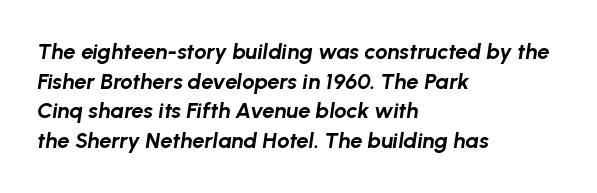
Q: Is the text bold? A: Yes.
Q: Is the text italic (slanted)? A: Yes, it leans right by about 8 degrees.
Q: Is the text underlined? A: No.
Q: How is the paragraph aligned? A: Left-aligned.
Q: Is the spacing between letters normal or unusually wide? A: Normal.
Q: Is the spacing between lines tight, normal or loose? A: Normal.
